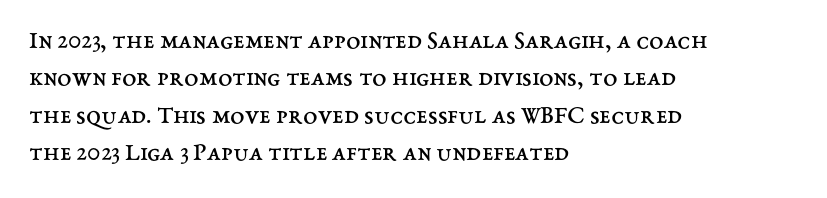
Is the letter spacing exaggerated? No — it looks like the ordinary default. This block has exactly the height ordinary leading produces. This is the regular roman posture of the typeface. Weight: not bold — regular or lighter.
